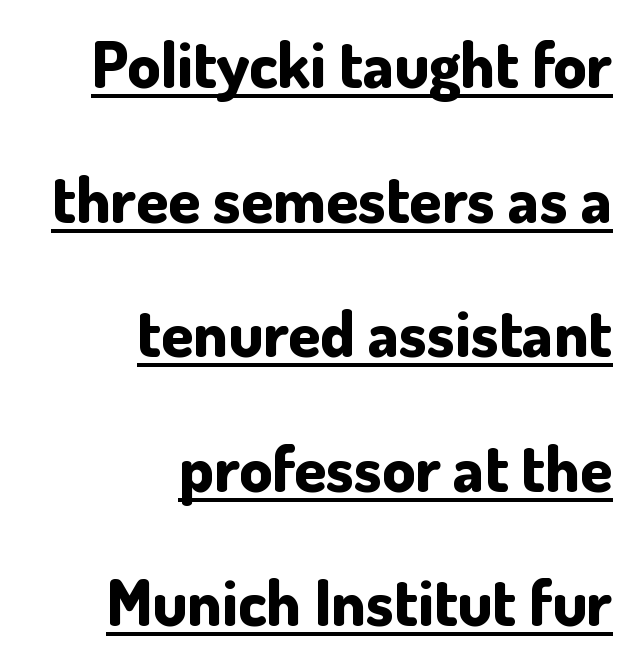
The image shows 65 px bold sans-serif type, upright; set right-aligned, loose line spacing (2.07x), normal letter spacing, underlined; low stroke contrast and a small x-height.
